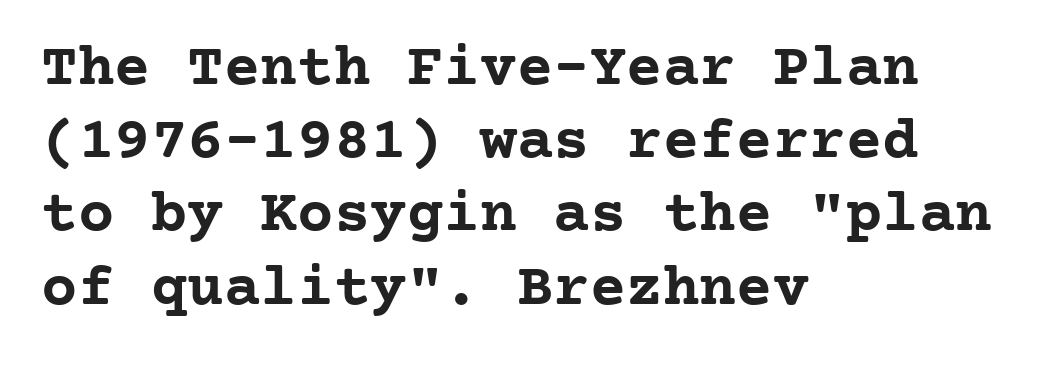
Fixed-width glyphs throughout — classic coding-font behaviour. A full-strength bold gives these letters their thick strokes. Posture: straight, roman, zero tilt. Small tapered or slab feet sit at the stroke ends, so this counts as serif.
